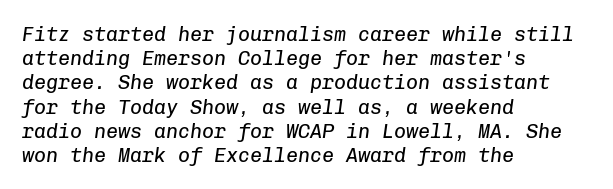
The image shows 20 px text type, italic (leaning right); set left-aligned, line spacing 1.21x, normal letter spacing, not underlined.
